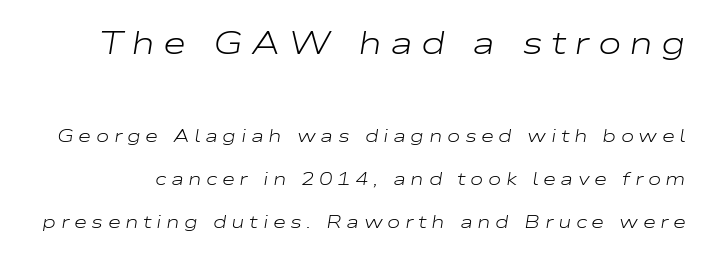
Q: Is the text bold? A: No.
Q: Is the text italic (slanted)? A: Yes, it leans right by about 9 degrees.
Q: Is the text underlined? A: No.
Q: Is the spacing between letters normal or unusually wide? A: Unusually wide.
Q: Is the spacing between lines tight, normal or loose? A: Loose.
Q: Which block of text is set in a larger size, the first (top) or the second (bottom)? A: The first (top) one.
Q: Width (condensed, normal, or wide)? A: Wide.
Q: Stroke contrast? A: Low.
Q: x-height? A: Medium.
Q: Monospaced? A: No.
